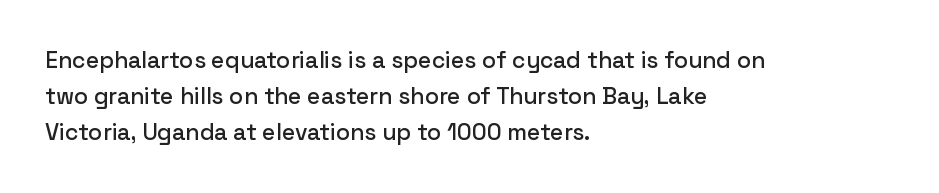
Regular leading. Check under the words: just untouched page. The type is set solid horizontally, with unmodified tracking. The paragraph has a hard left edge and a soft right edge.
